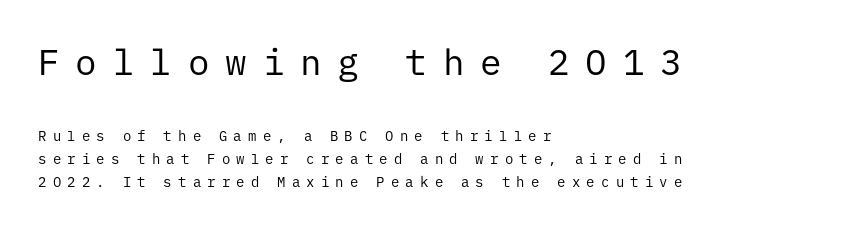
Substantial extra tracking has been applied to these lines. The passage shown stacks its lines at a standard gap. The type family on display is of the sans-serif kind. If you drew a line through each stem, it would be perfectly vertical. Decoration check: the copy has no underline. The passage shown is not bold in any degree.
